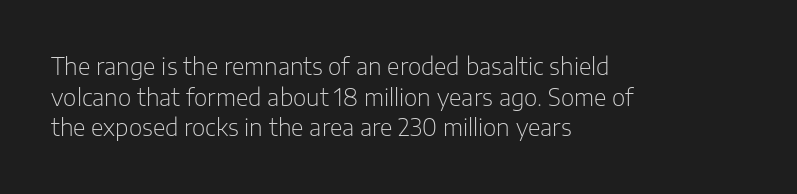
The image shows 23 px text type, upright; set left-aligned, normal line spacing (1.33x), normal letter spacing, not underlined.
